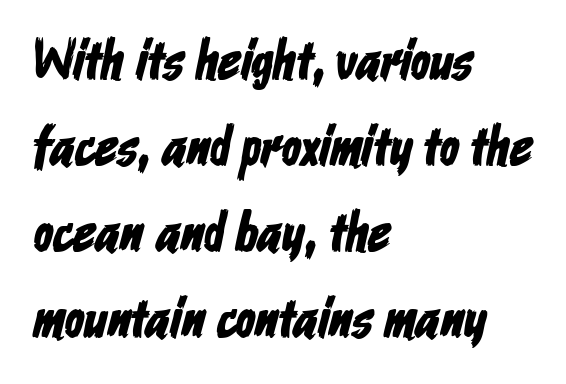
To sum up the face: it is a sans, with no serifs. The string is rendered with underlining switched off. The paragraph shown leans on its left margin. In terms of letterspacing, this is plain default setting. These lines are rendered in a variable-pitch font. The rendering uses a moderate line-height, typical for paragraphs.
